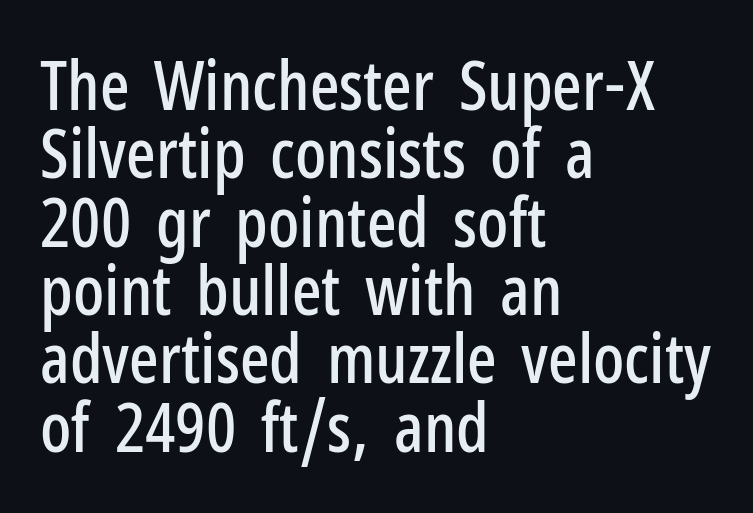
{"serif": "no", "italic": "no", "width": "condensed", "stroke_contrast": "low", "x_height": "medium", "monospaced": "no", "underline": "no", "align": "left", "line_spacing": "tight", "line_spacing_ratio": 0.99, "letter_spacing": "normal", "letter_spacing_em": 0.0, "glyph_px": 69}
